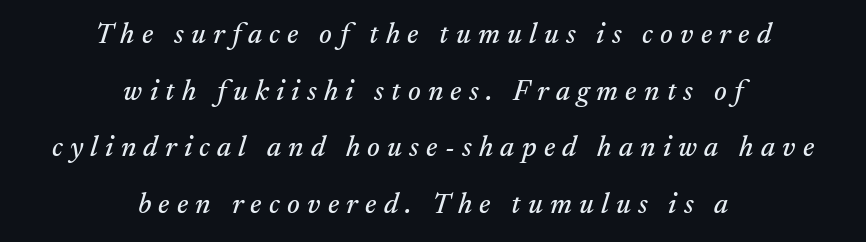
Substantial extra tracking has been applied to these lines. This sample is center-justified, so both line endings float freely. Regarding leading, the lines here are spaced well apart. Decoration check: the copy has no underline. You can tell from the footed stems that serif type was used.
